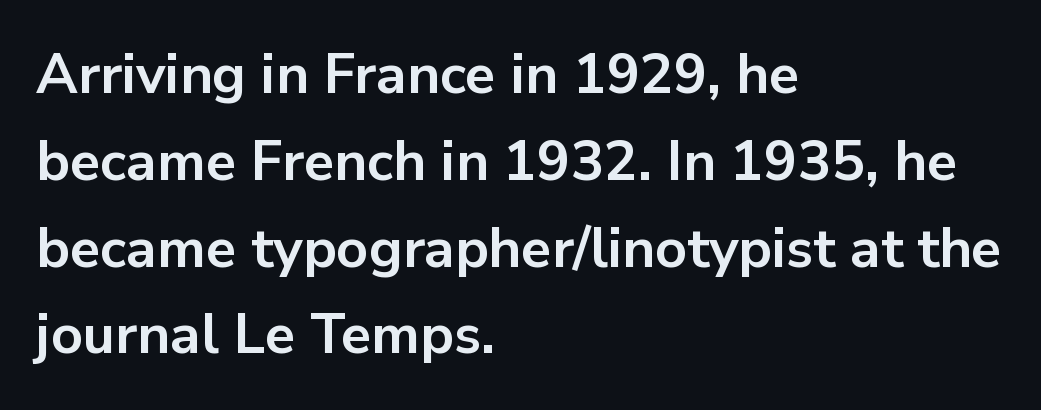
The image shows 56 px bold sans-serif type, upright; set left-aligned, normal line spacing (1.55x), normal letter spacing, not underlined; low stroke contrast and a medium x-height.
